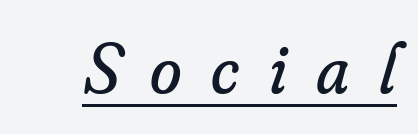
{"serif": "yes", "italic": "yes", "lean": "right", "slant_degrees": 16, "bold": "no", "weight": "regular", "width": "normal", "stroke_contrast": "low", "x_height": "small", "monospaced": "no", "underline": "yes", "letter_spacing": "wide", "letter_spacing_em": 0.41, "glyph_px": 72}
